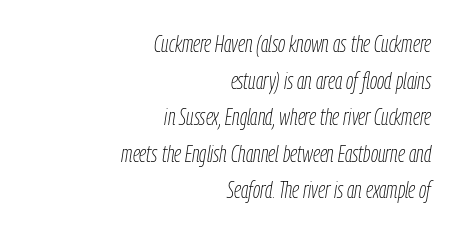
The image shows 23 px text type, italic (leaning right); set right-aligned, normal line spacing (1.59x), normal letter spacing, not underlined.
